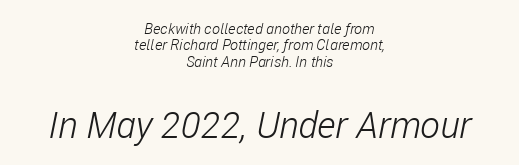
The image shows 37 px light, condensed type, italic (leaning right); set centered, tight line spacing (1.09x), normal letter spacing, not underlined; the second (bottom) block is 2.47x larger; low stroke contrast and a medium x-height.
